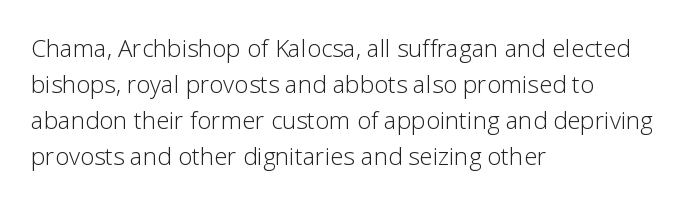
There is no visible air inserted between adjacent glyphs. The rendering anchors every line to the left-hand side. Counters stay open thanks to moderate or lighter strokes. Is there much room between lines? A standard amount, neither cramped nor airy. Type without underlining.
